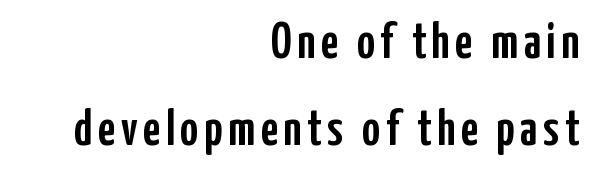
The letters advance in unequal steps, a hallmark of proportional type. Font category for this specimen: sans-serif. Typeset ragged left — the right edge is the straight one. A bare baseline throughout the passage. The type sits square on the baseline with zero lean.
